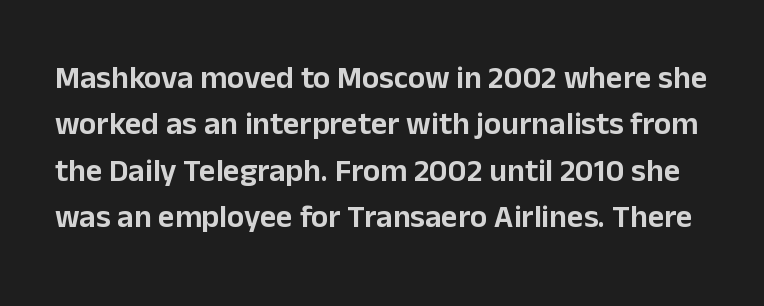
{"serif": "no", "italic": "no", "width": "normal", "stroke_contrast": "low", "x_height": "medium", "monospaced": "no", "underline": "no", "line_spacing": "normal", "line_spacing_ratio": 1.45, "letter_spacing": "normal", "letter_spacing_em": 0.0, "glyph_px": 32}
